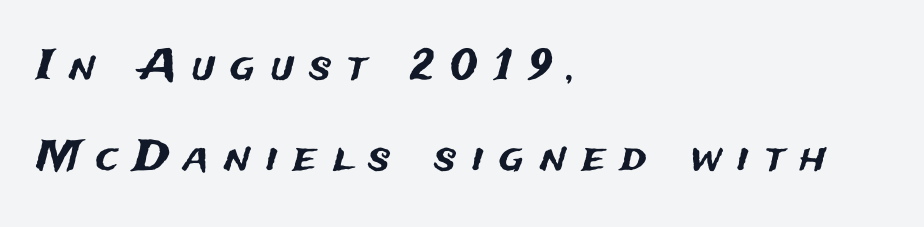
{"serif": "no", "width": "normal", "stroke_contrast": "medium", "x_height": "medium", "monospaced": "no", "underline": "no", "align": "left", "line_spacing": "loose", "line_spacing_ratio": 2.16, "letter_spacing": "wide", "letter_spacing_em": 0.37, "glyph_px": 42}
